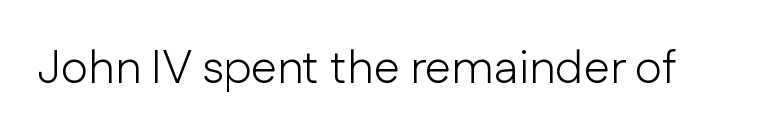
The image shows 47 px light sans-serif type, upright; set normal letter spacing, not underlined; low stroke contrast and a medium x-height.
